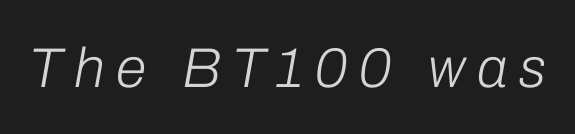
The image shows 56 px light type, italic (leaning right); set unusually wide letter spacing (+0.21 em), not underlined; low stroke contrast and a medium x-height.
